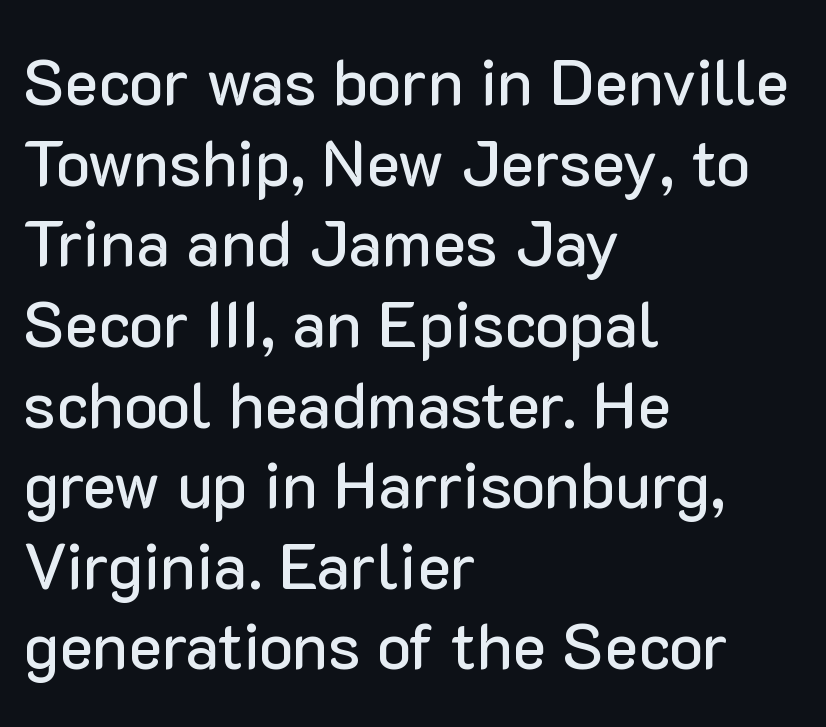
Inter-character spacing is left at the font's built-in metrics. Successive baselines arrive at the customary interval. Descenders are the only things crossing below the line. The typesetter chose a ragged-right arrangement here.
